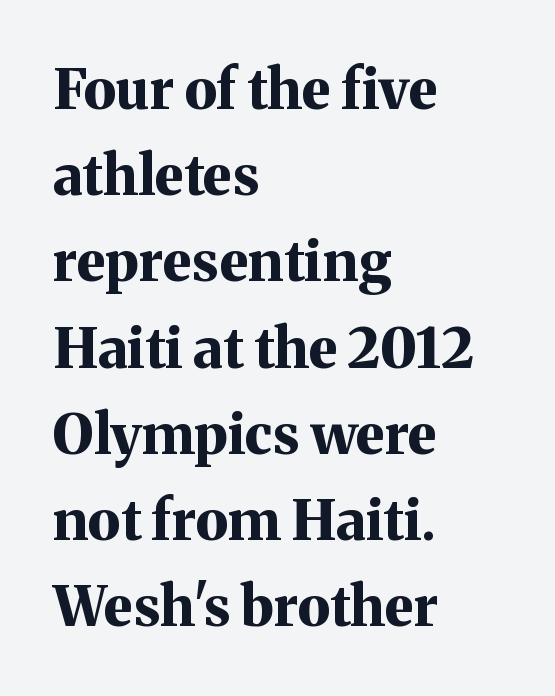
The image shows 56 px bold serif type, upright; set left-aligned, normal line spacing (1.54x), normal letter spacing, not underlined; medium stroke contrast and a medium x-height.
